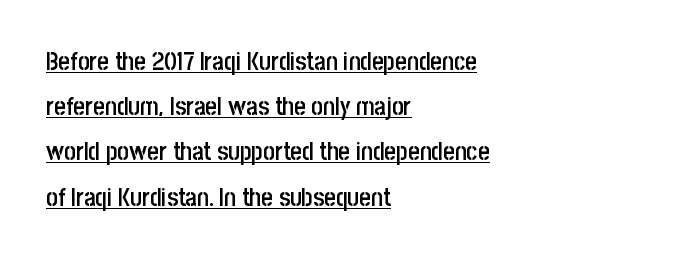
The image shows 25 px text type, upright; set left-aligned, line spacing 1.81x, normal letter spacing, underlined.
